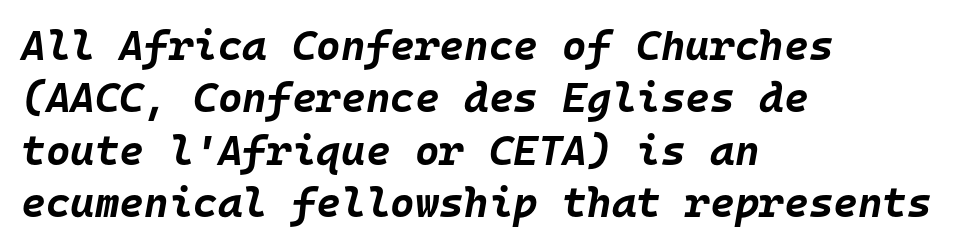
The face used here is monospaced, like something from a code editor. Left-aligned paragraph, ragged on the right. On the weight axis this lands at bold, roughly 700. The leading is moderate, giving the passage an even texture. Descenders hang freely into open space.
